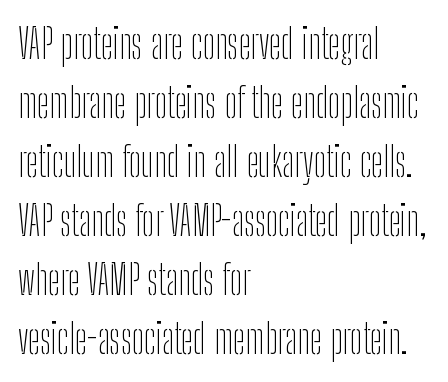
The characters display no serif detailing; their extremities are plain. The passage shown has conventional tracking throughout. No letter is thick-stroked: the sample isn't bold. No italicization has been applied; the sample stays upright.
